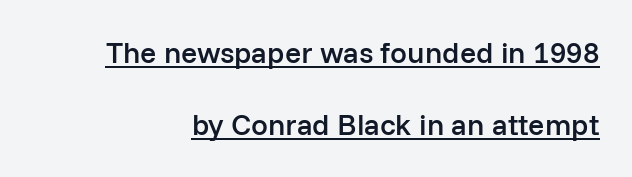
I'd call this a sans setting — the letters go barefoot. Proportional: the letters do not fall into vertical columns. Vertical strokes here are truly vertical. Heft: intermediate — a semibold. Letter spacing: default. The leading is generous, giving the passage an open texture.
